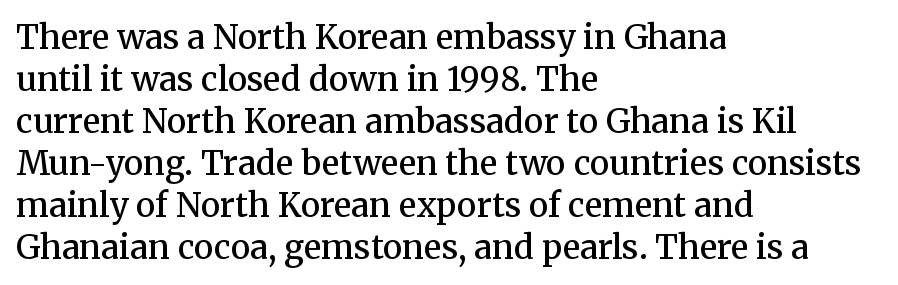
Q: Is the text bold? A: Semi-bold.
Q: Is the text italic (slanted)? A: No, it is upright.
Q: Is the typeface a serif or a sans-serif typeface? A: Serif.
Q: Is the text underlined? A: No.
Q: How is the paragraph aligned? A: Left-aligned.
Q: Is the spacing between letters normal or unusually wide? A: Normal.
Q: Is the spacing between lines tight, normal or loose? A: Normal.
Q: Width (condensed, normal, or wide)? A: Normal.
Q: Stroke contrast? A: Medium.
Q: x-height? A: Medium.
Q: Monospaced? A: No.
